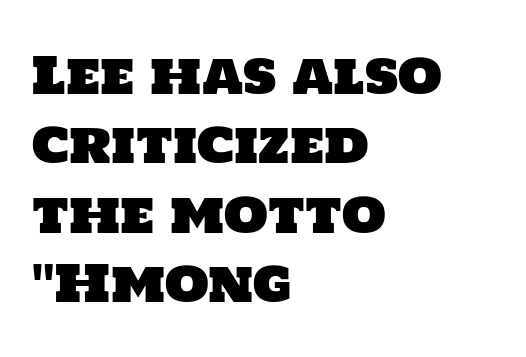
Q: Is the typeface a serif or a sans-serif typeface? A: Sans-serif.
Q: Is the text underlined? A: No.
Q: How is the paragraph aligned? A: Left-aligned.
Q: Is the spacing between letters normal or unusually wide? A: Normal.
Q: Is the spacing between lines tight, normal or loose? A: Normal.
Q: Width (condensed, normal, or wide)? A: Normal.
Q: Stroke contrast? A: Low.
Q: x-height? A: Large.
Q: Monospaced? A: No.
